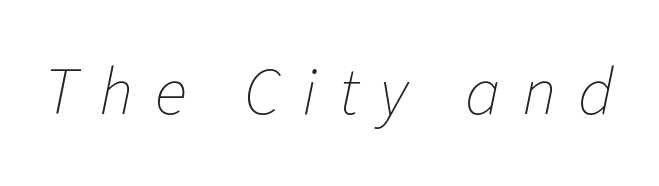
{"italic": "yes", "lean": "right", "slant_degrees": 11, "bold": "no", "weight": "thin", "width": "normal", "stroke_contrast": "low", "x_height": "medium", "monospaced": "no", "underline": "no", "letter_spacing": "wide", "letter_spacing_em": 0.32, "glyph_px": 68}
